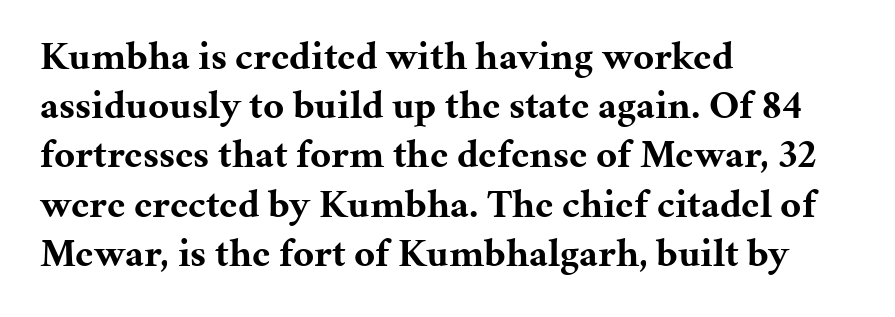
Q: Is the text bold? A: Yes.
Q: Is the text italic (slanted)? A: No, it is upright.
Q: Is the typeface a serif or a sans-serif typeface? A: Serif.
Q: Is the text underlined? A: No.
Q: How is the paragraph aligned? A: Left-aligned.
Q: Is the spacing between letters normal or unusually wide? A: Normal.
Q: Width (condensed, normal, or wide)? A: Normal.
Q: Stroke contrast? A: Medium.
Q: x-height? A: Medium.
Q: Monospaced? A: No.
